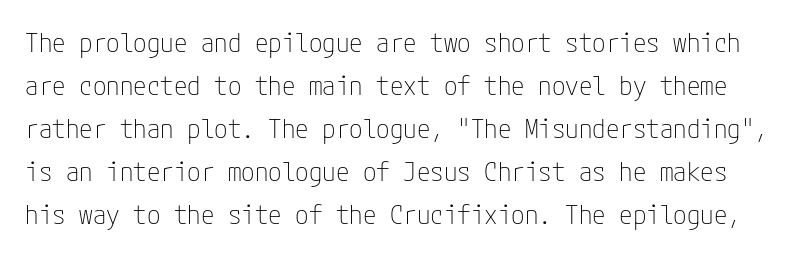
No heavy texture on the line: the type isn't bold. Honestly, the row spacing looks completely unremarkable. Has an underline been added? It has not. Here the glyphs are tracked normally, forming tight word shapes. Posture: straight, roman, zero tilt.
